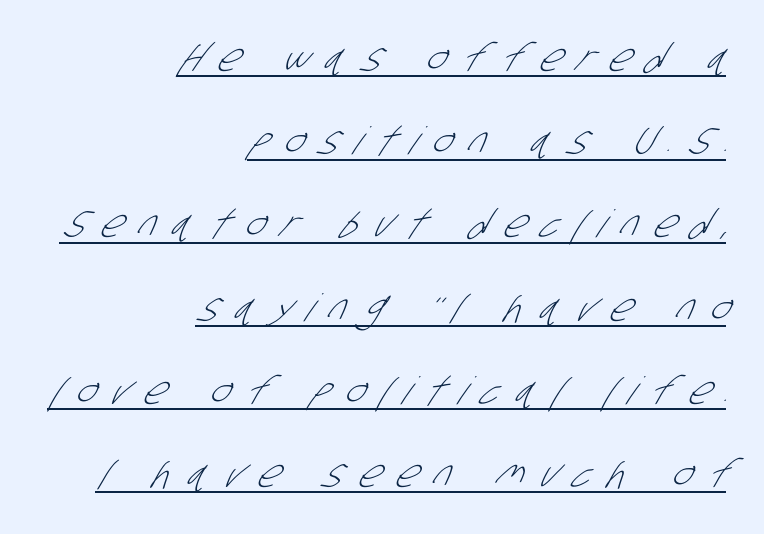
Display-style spreading of the glyphs; the letterfit is very open. Ink coverage per letter is moderate at most. Airy leading. This rendering uses right alignment, leaving the left contour irregular.
